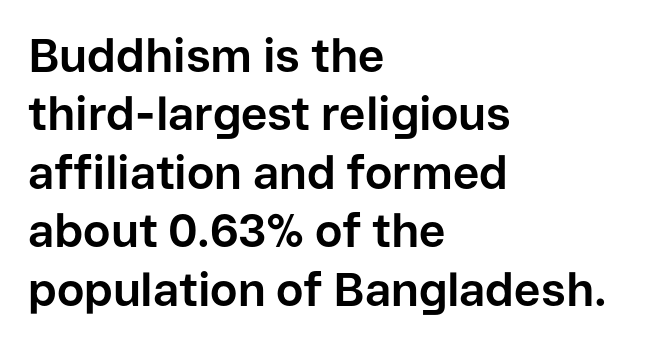
Think of a printed novel: that variable character pitch is what you see here. It's the straight-up-and-down kind of type. The designer left line spacing at the default. Left-aligned paragraph, ragged on the right. The letters are bold, with thick, heavy strokes. The font family rendered here belongs to the sans-serif group.
